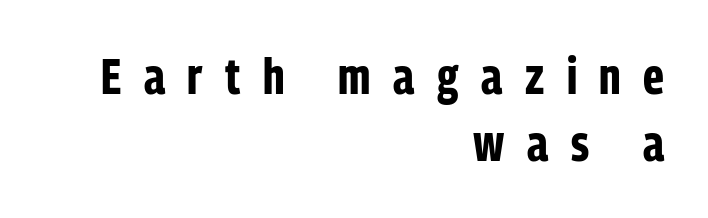
Q: Is the text bold? A: Yes.
Q: Is the text italic (slanted)? A: No, it is upright.
Q: Is the typeface a serif or a sans-serif typeface? A: Sans-serif.
Q: Is the text underlined? A: No.
Q: How is the paragraph aligned? A: Right-aligned.
Q: Is the spacing between letters normal or unusually wide? A: Unusually wide.
Q: Is the spacing between lines tight, normal or loose? A: Normal.
Q: Width (condensed, normal, or wide)? A: Condensed.
Q: Stroke contrast? A: Low.
Q: x-height? A: Medium.
Q: Monospaced? A: No.
